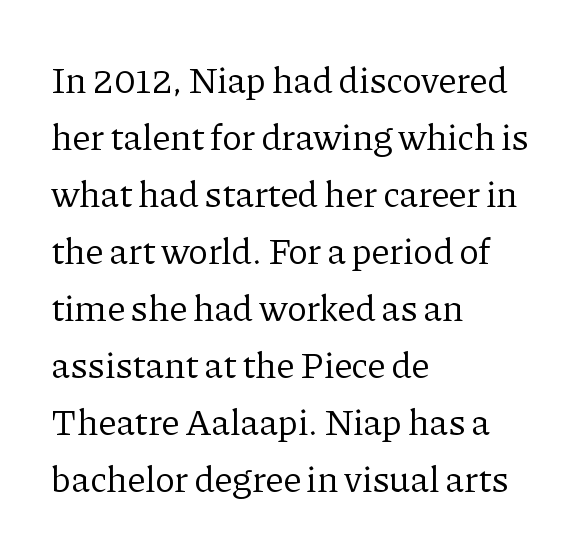
{"serif": "yes", "italic": "no", "bold": "no", "weight": "regular", "width": "normal", "stroke_contrast": "low", "x_height": "medium", "monospaced": "no", "underline": "no", "align": "left", "line_spacing": "normal", "line_spacing_ratio": 1.54, "letter_spacing": "normal", "letter_spacing_em": 0.0, "glyph_px": 37}
